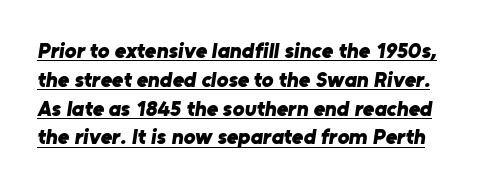
Q: Is the text bold? A: Yes.
Q: Is the text underlined? A: Yes.
Q: Is the spacing between letters normal or unusually wide? A: Normal.
Q: Is the spacing between lines tight, normal or loose? A: Normal.
